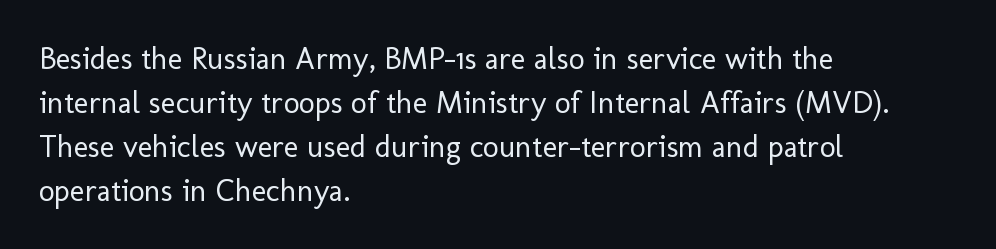
The image shows 31 px regular-weight sans-serif type, upright; set left-aligned, normal line spacing (1.42x), normal letter spacing, not underlined; low stroke contrast and a medium x-height.
